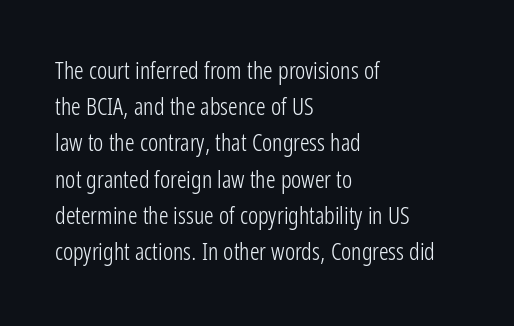
{"italic": "no", "bold": "no", "underline": "no", "align": "left", "line_spacing": "normal", "line_spacing_ratio": 1.51, "letter_spacing": "normal", "letter_spacing_em": 0.0, "glyph_px": 24}
